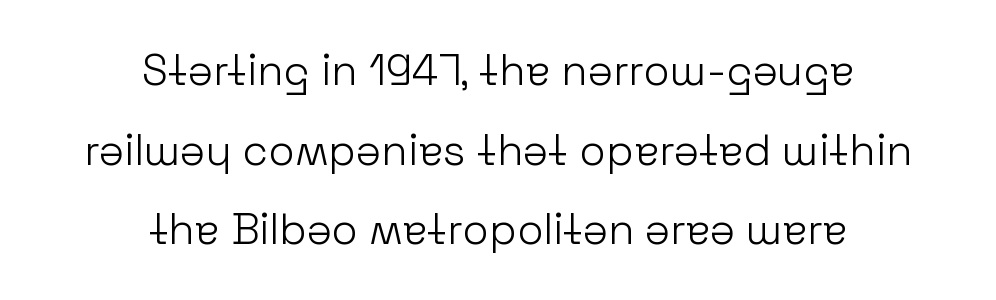
Q: Is the text bold? A: No.
Q: Is the text italic (slanted)? A: No, it is upright.
Q: Is the typeface a serif or a sans-serif typeface? A: Sans-serif.
Q: Is the text underlined? A: No.
Q: How is the paragraph aligned? A: Centered.
Q: Is the spacing between letters normal or unusually wide? A: Normal.
Q: Width (condensed, normal, or wide)? A: Normal.
Q: Stroke contrast? A: Low.
Q: x-height? A: Medium.
Q: Monospaced? A: No.
